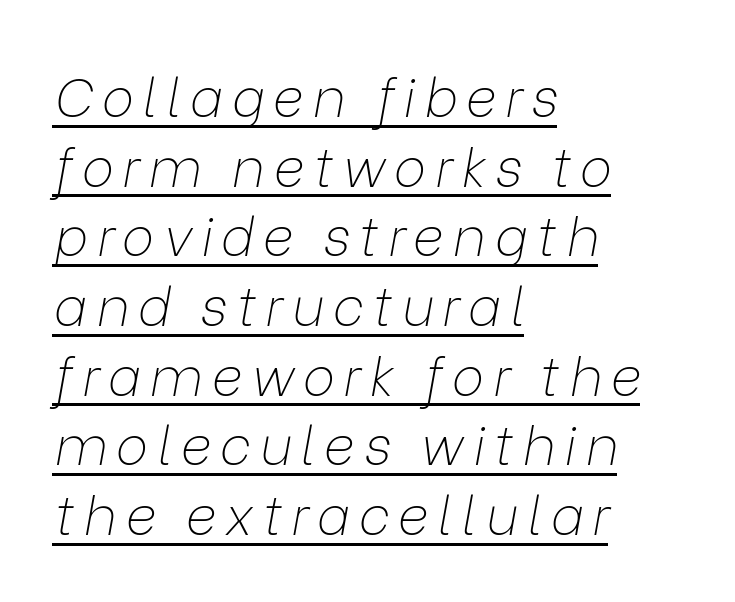
{"italic": "yes", "lean": "right", "slant_degrees": 9, "bold": "no", "weight": "thin", "width": "normal", "stroke_contrast": "low", "x_height": "medium", "monospaced": "no", "underline": "yes", "align": "left", "line_spacing": "normal", "line_spacing_ratio": 1.29, "glyph_px": 54}
